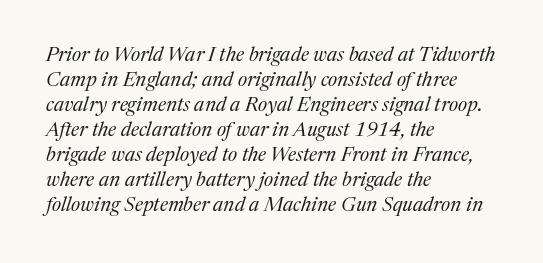
The image shows 20 px text type, italic (leaning right); set left-aligned, normal line spacing (1.25x), normal letter spacing, not underlined.
